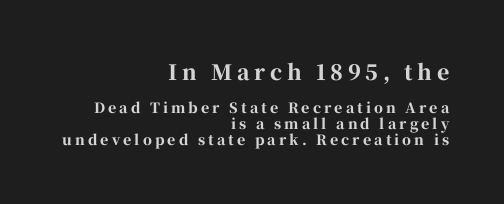
The image shows 21 px bold type, upright; set right-aligned, tight line spacing (1.14x), unusually wide letter spacing (+0.22 em), not underlined; the first (top) block is 1.5x larger.
